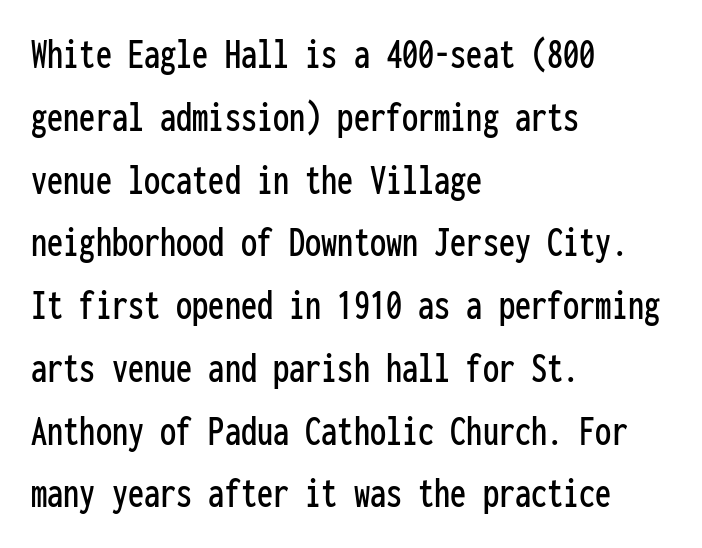
The image shows 43 px condensed sans-serif type, upright, monospaced; set left-aligned, normal line spacing (1.46x), normal letter spacing, not underlined; low stroke contrast and a medium x-height.
